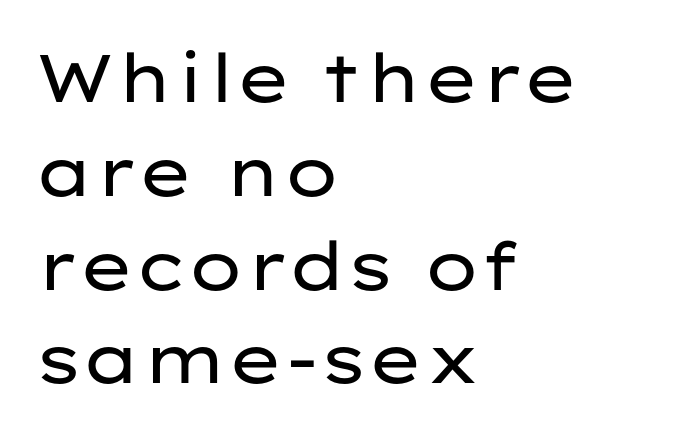
Upright lettering throughout. A typesetter would label this face a sans. Leading matches the norm, producing a regular column. Nobody drew a line under any word here. Spacing verdict: proportional, widths tailored to each character.
